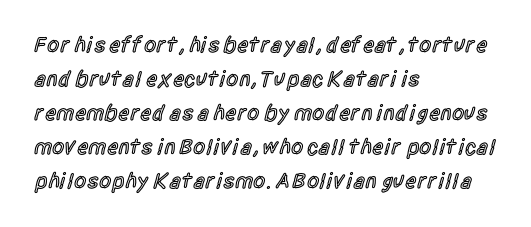
Q: Is the text bold? A: Semi-bold.
Q: Is the text italic (slanted)? A: Yes.
Q: Is the text underlined? A: No.
Q: How is the paragraph aligned? A: Left-aligned.
Q: Is the spacing between letters normal or unusually wide? A: Normal.
Q: Is the spacing between lines tight, normal or loose? A: Normal.
